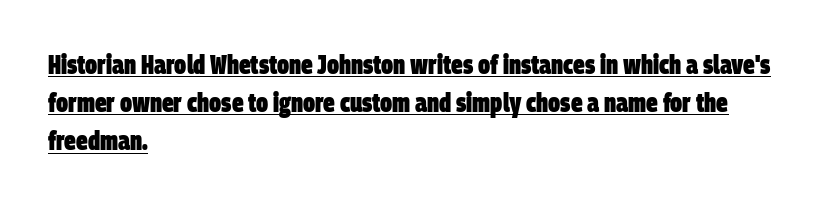
{"bold": "yes", "underline": "yes", "align": "left", "line_spacing": "normal", "line_spacing_ratio": 1.47, "letter_spacing": "normal", "letter_spacing_em": 0.0, "glyph_px": 26}
